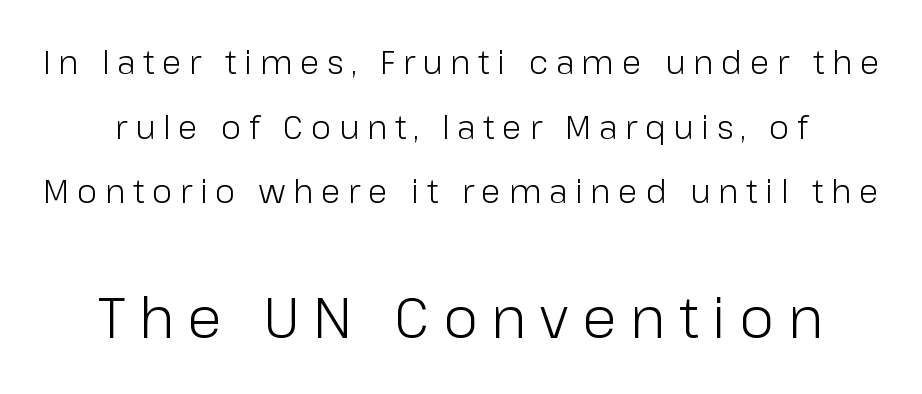
Rule under the text: the space is simply empty. The lettering holds an erect, upright posture throughout. Weight: not bold — regular or lighter. Note the varied advance widths — an 'i' is clearly narrower than an 'm'. Leading: increased.
